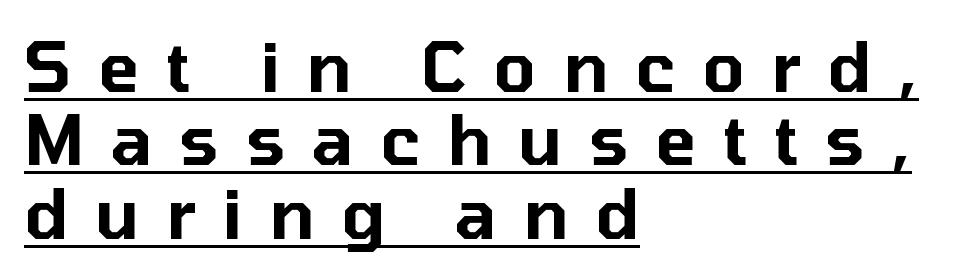
No feet cap the strokes, marking this as sans-serif type. Designer's note — italics off, roman on. What's the leading like? Squeezed, with rows nearly overlapping. The rendering uses natural spacing where letterforms have individual widths. Caption: multi-line text, flush left, ragged right. Substantial extra tracking has been applied to these lines.
